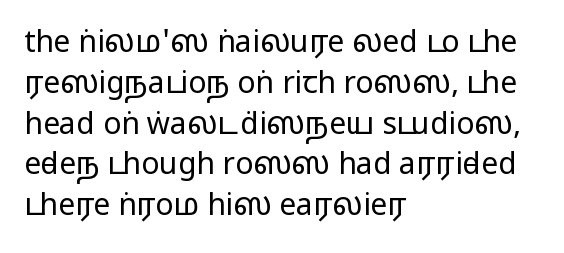
The image shows 30 px regular-weight, wide sans-serif type, upright; set left-aligned, normal line spacing (1.36x), normal letter spacing, not underlined; low stroke contrast and a medium x-height.
